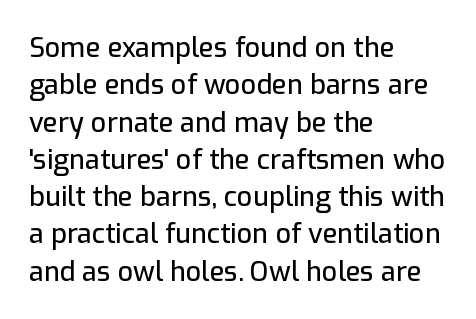
Normally led — the rows are evenly, conventionally spaced. Letter spacing: default. This is the regular roman posture of the typeface. Clear beneath every line of the passage. This rendering uses left alignment, leaving the right contour irregular.
